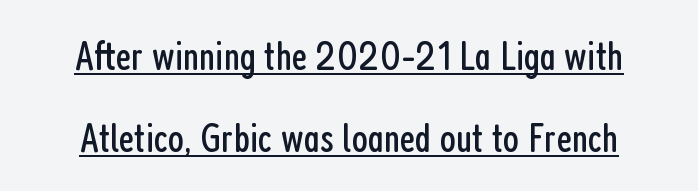
{"serif": "no", "italic": "no", "bold": "no", "weight": "regular", "width": "condensed", "stroke_contrast": "low", "x_height": "medium", "monospaced": "no", "underline": "yes", "line_spacing": "loose", "line_spacing_ratio": 1.95, "letter_spacing": "normal", "letter_spacing_em": 0.0, "glyph_px": 42}
